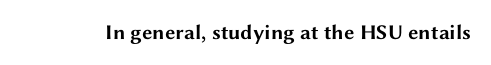
{"italic": "no", "bold": "yes", "underline": "no", "letter_spacing": "normal", "letter_spacing_em": 0.0, "glyph_px": 21}
